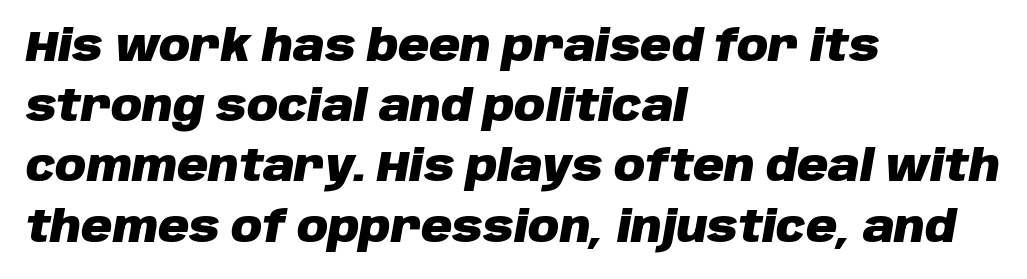
{"italic": "yes", "lean": "right", "slant_degrees": 10, "bold": "yes", "weight": "heavy", "width": "normal", "stroke_contrast": "low", "x_height": "large", "monospaced": "no", "underline": "no", "align": "left", "line_spacing": "normal", "line_spacing_ratio": 1.4, "letter_spacing": "normal", "letter_spacing_em": 0.0, "glyph_px": 43}
